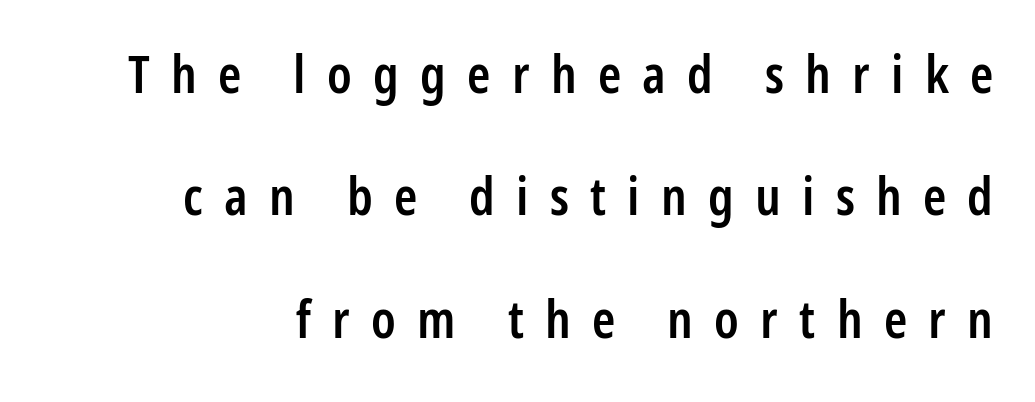
Q: Is the text bold? A: Semi-bold.
Q: Is the text italic (slanted)? A: No, it is upright.
Q: Is the typeface a serif or a sans-serif typeface? A: Sans-serif.
Q: Is the text underlined? A: No.
Q: Is the spacing between letters normal or unusually wide? A: Unusually wide.
Q: Is the spacing between lines tight, normal or loose? A: Loose.
Q: Width (condensed, normal, or wide)? A: Condensed.
Q: Stroke contrast? A: Low.
Q: x-height? A: Medium.
Q: Monospaced? A: No.
